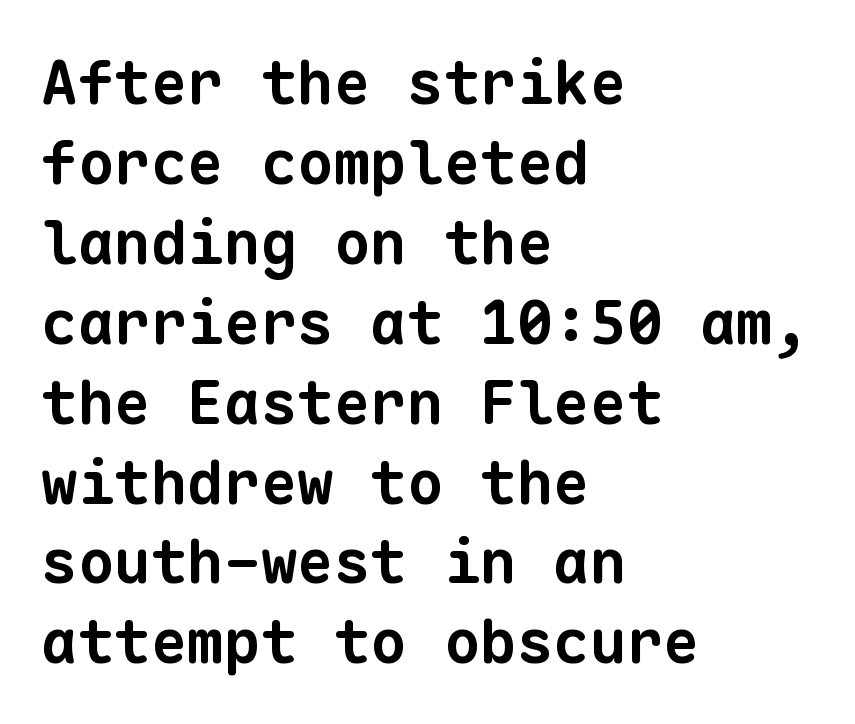
Just letters on the line, the space beneath them empty. Look at the stroke-to-counter ratio: heavy, a bold. Honestly, the letter spacing is just normal — you wouldn't notice it. Line beginnings align vertically; line endings do not.
